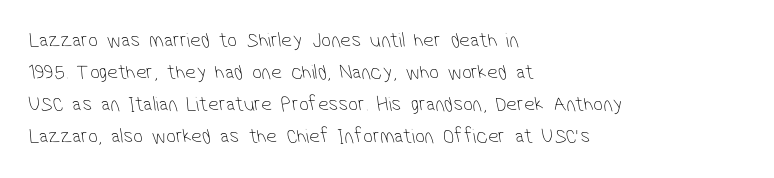
Q: Is the text bold? A: No.
Q: Is the text underlined? A: No.
Q: How is the paragraph aligned? A: Left-aligned.
Q: Is the spacing between letters normal or unusually wide? A: Normal.
Q: Is the spacing between lines tight, normal or loose? A: Normal.
